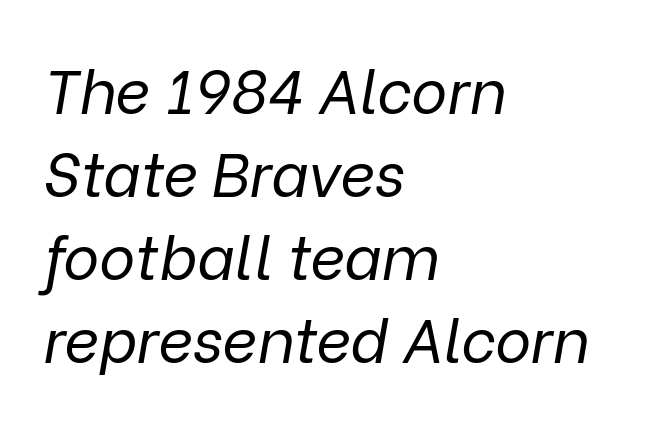
Q: Is the text bold? A: No.
Q: Is the text italic (slanted)? A: Yes, it leans right by about 9 degrees.
Q: Is the text underlined? A: No.
Q: How is the paragraph aligned? A: Left-aligned.
Q: Is the spacing between letters normal or unusually wide? A: Normal.
Q: Is the spacing between lines tight, normal or loose? A: Normal.
Q: Width (condensed, normal, or wide)? A: Normal.
Q: Stroke contrast? A: Low.
Q: x-height? A: Medium.
Q: Monospaced? A: No.
